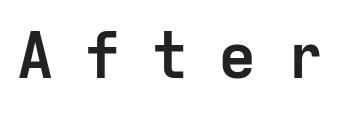
The image shows 64 px semibold sans-serif type, upright, monospaced; set unusually wide letter spacing (+0.45 em), not underlined; low stroke contrast and a medium x-height.
